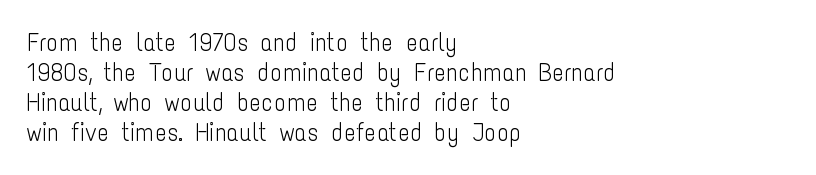
Q: Is the text bold? A: No.
Q: Is the text italic (slanted)? A: No, it is upright.
Q: Is the text underlined? A: No.
Q: How is the paragraph aligned? A: Left-aligned.
Q: Is the spacing between letters normal or unusually wide? A: Normal.
